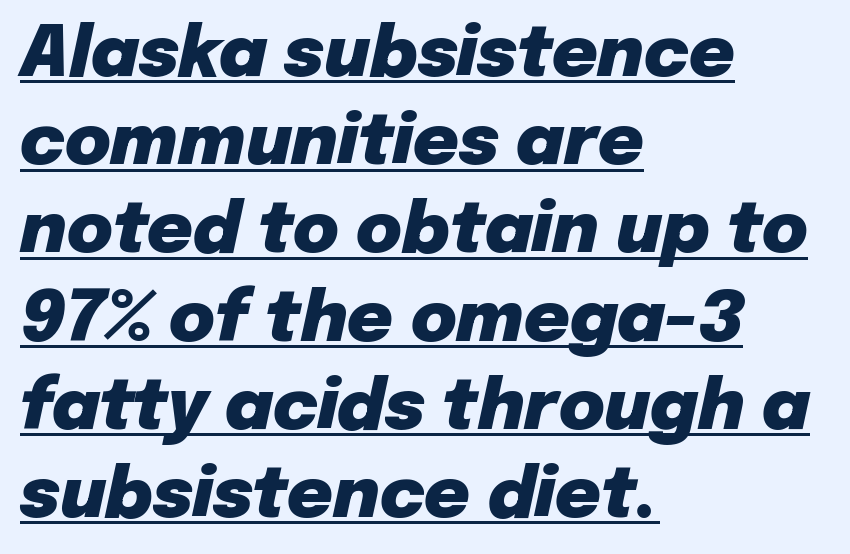
You could call the tracking neutral — neither tight nor loose. These lines are rendered in a variable-pitch font. The font's italic variant was chosen for this text. What decoration does the sample have? An underline.
